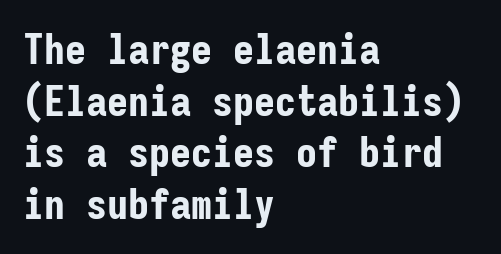
Q: Is the text bold? A: Yes.
Q: Is the text italic (slanted)? A: No, it is upright.
Q: Is the typeface a serif or a sans-serif typeface? A: Sans-serif.
Q: Is the text underlined? A: No.
Q: How is the paragraph aligned? A: Left-aligned.
Q: Is the spacing between letters normal or unusually wide? A: Normal.
Q: Width (condensed, normal, or wide)? A: Condensed.
Q: Stroke contrast? A: Low.
Q: x-height? A: Medium.
Q: Monospaced? A: Yes.
